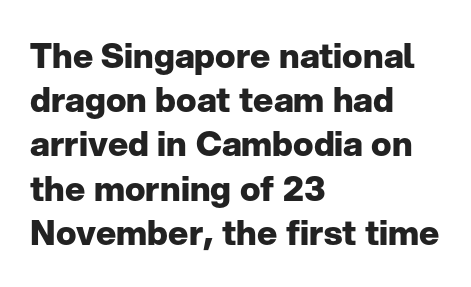
The image shows 34 px heavy sans-serif type, upright; set left-aligned, normal line spacing (1.3x), normal letter spacing, not underlined; low stroke contrast and a medium x-height.
